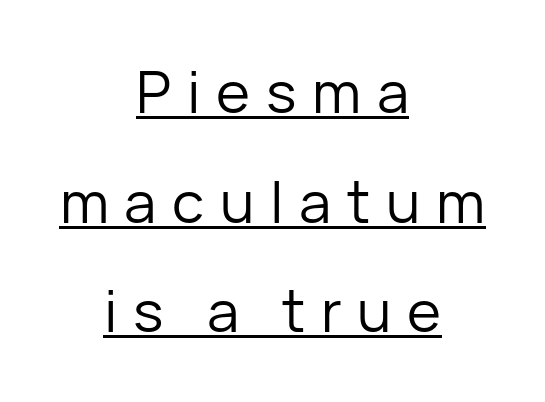
{"serif": "no", "italic": "no", "bold": "no", "weight": "regular", "width": "normal", "stroke_contrast": "low", "x_height": "medium", "monospaced": "no", "underline": "yes", "align": "center", "line_spacing_ratio": 1.89, "letter_spacing": "wide", "letter_spacing_em": 0.27, "glyph_px": 58}
